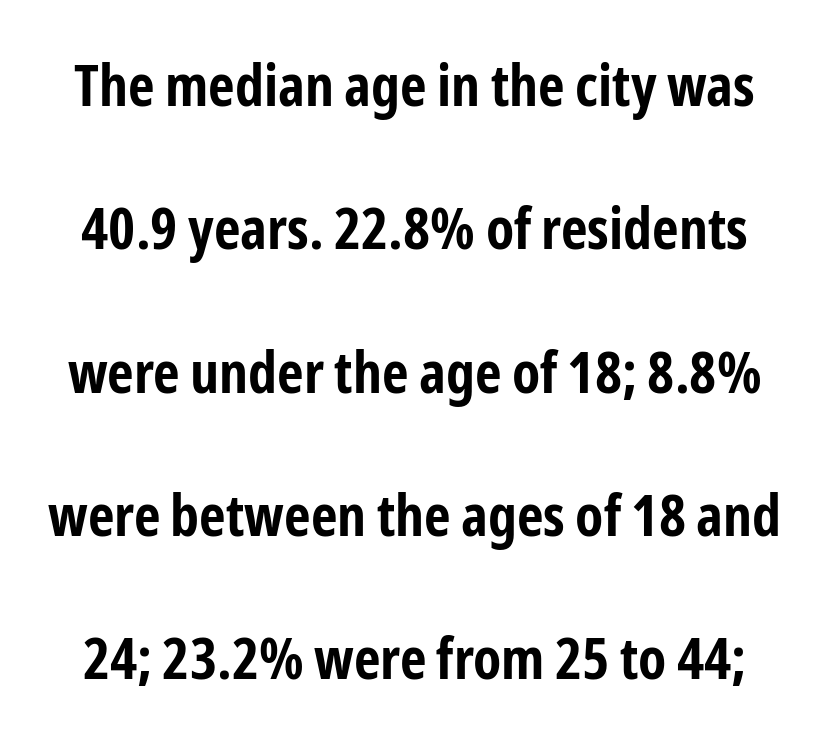
{"serif": "no", "italic": "no", "bold": "yes", "weight": "bold", "width": "condensed", "stroke_contrast": "low", "x_height": "medium", "monospaced": "no", "underline": "no", "line_spacing": "loose", "line_spacing_ratio": 2.47, "letter_spacing": "normal", "letter_spacing_em": 0.0, "glyph_px": 58}
